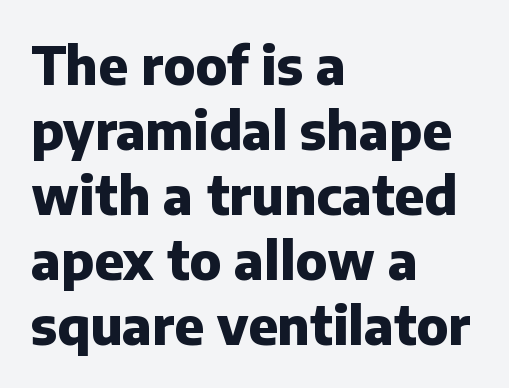
Q: Is the text bold? A: Yes.
Q: Is the text italic (slanted)? A: No, it is upright.
Q: Is the typeface a serif or a sans-serif typeface? A: Sans-serif.
Q: Is the text underlined? A: No.
Q: How is the paragraph aligned? A: Left-aligned.
Q: Is the spacing between letters normal or unusually wide? A: Normal.
Q: Is the spacing between lines tight, normal or loose? A: Normal.
Q: Width (condensed, normal, or wide)? A: Normal.
Q: Stroke contrast? A: Low.
Q: x-height? A: Medium.
Q: Monospaced? A: No.
